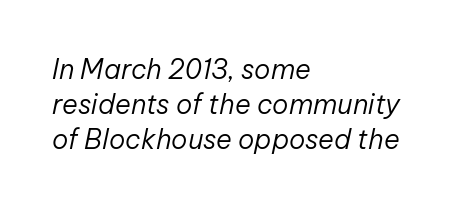
Check under the words: just untouched page. The weight tops out at a normal text grade. Style check: oblique. The rendering uses a moderate line-height, typical for paragraphs.
